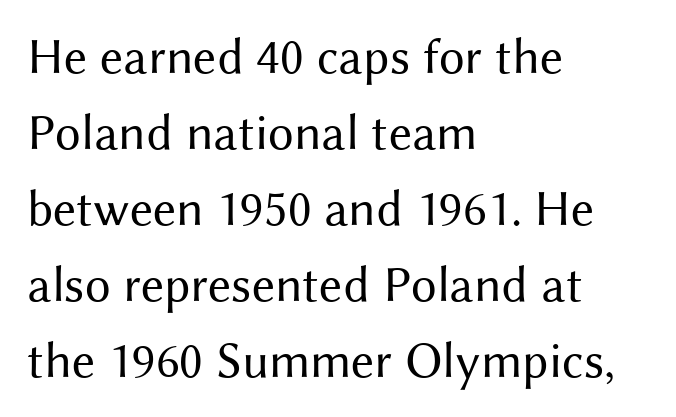
Q: Is the text bold? A: No.
Q: Is the text italic (slanted)? A: No, it is upright.
Q: Is the typeface a serif or a sans-serif typeface? A: Sans-serif.
Q: Is the text underlined? A: No.
Q: How is the paragraph aligned? A: Left-aligned.
Q: Is the spacing between letters normal or unusually wide? A: Normal.
Q: Is the spacing between lines tight, normal or loose? A: Normal.
Q: Width (condensed, normal, or wide)? A: Normal.
Q: Stroke contrast? A: Medium.
Q: x-height? A: Medium.
Q: Monospaced? A: No.
